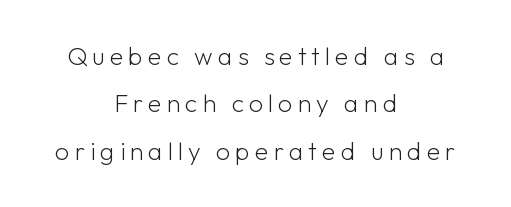
Successive baselines arrive slowly, with a big drop between each. Italic? Not at all — the glyphs are vertical. Substantial extra tracking has been applied to these lines. Heft: none added — not bold. The lines in this sample share a center point and differ in where they start and stop.
